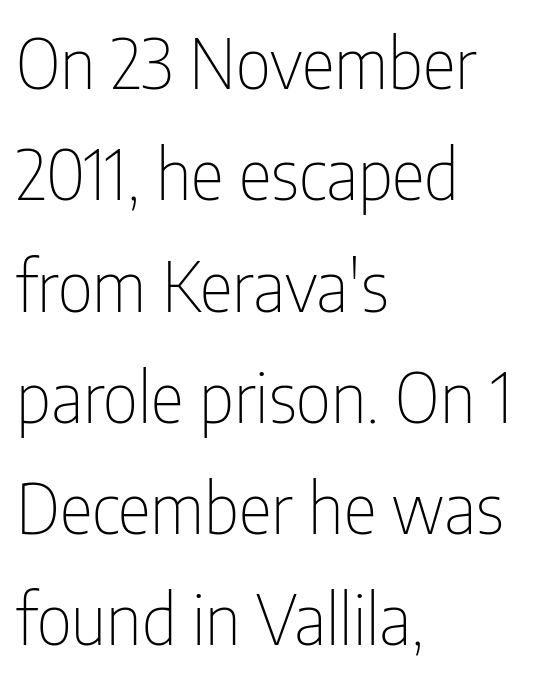
Nothing heavy about these letters — not bold at all. Do the characters align in a grid? No, the font is proportional. Upright lettering throughout. Characters follow at the spacing the type designer built in. In terms of leading, this rendering sits right in the middle. Glance below the letters and you will spot only blank space.
